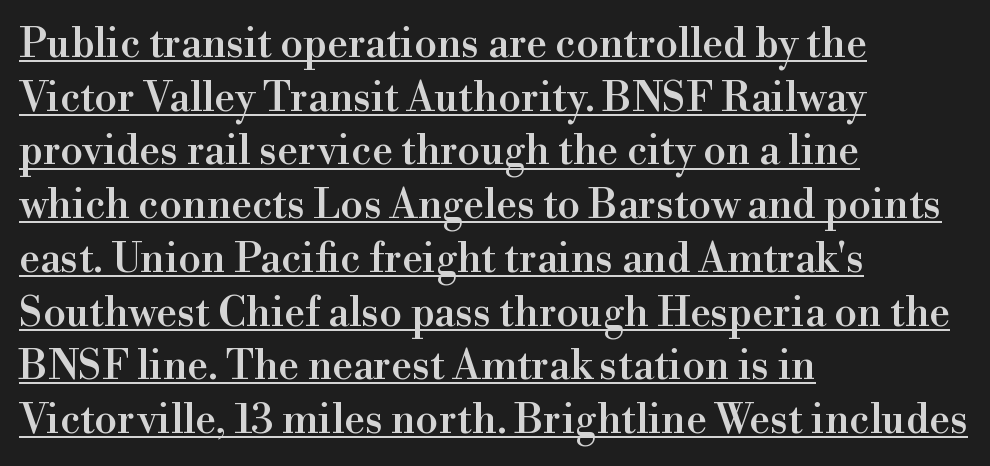
Q: Is the text italic (slanted)? A: No, it is upright.
Q: Is the typeface a serif or a sans-serif typeface? A: Serif.
Q: Is the text underlined? A: Yes.
Q: How is the paragraph aligned? A: Left-aligned.
Q: Is the spacing between letters normal or unusually wide? A: Normal.
Q: Is the spacing between lines tight, normal or loose? A: Normal.
Q: Width (condensed, normal, or wide)? A: Normal.
Q: x-height? A: Small.
Q: Monospaced? A: No.
